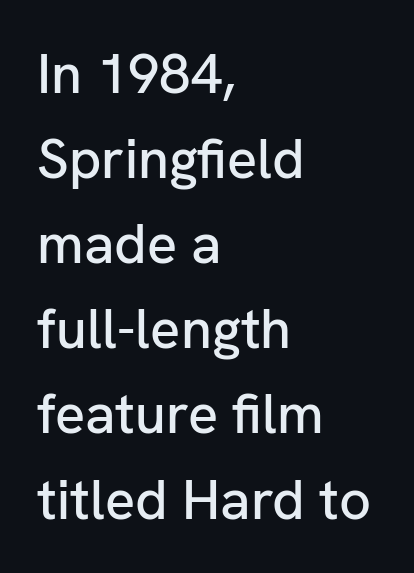
Nobody touched the tracking dial on this one. The font's upright variant was chosen for this text. Layout note: lines flush left. Each letter keeps its own natural width here, so spacing adapts to shape. Vertically, the passage feels balanced, rows spaced as you'd expect. Nothing sits at the stroke ends, so this counts as sans-serif.
